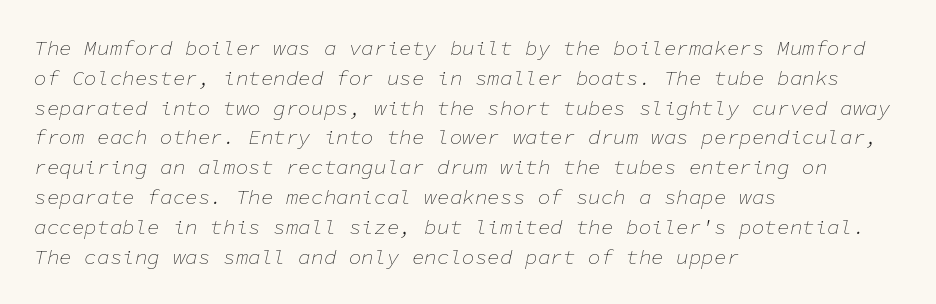
Q: Is the text bold? A: No.
Q: Is the text italic (slanted)? A: Yes, it leans right by about 11 degrees.
Q: Is the text underlined? A: No.
Q: How is the paragraph aligned? A: Left-aligned.
Q: Is the spacing between letters normal or unusually wide? A: Normal.
Q: Is the spacing between lines tight, normal or loose? A: Normal.
